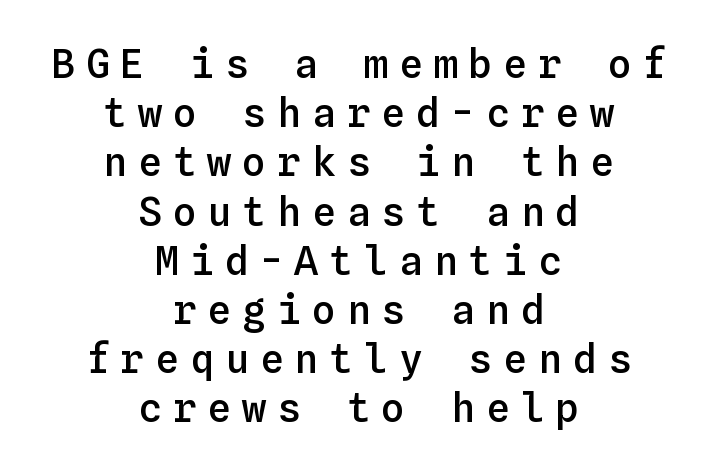
The image shows 40 px semibold type, upright, monospaced; set centered, line spacing 1.23x, unusually wide letter spacing (+0.27 em), not underlined; low stroke contrast and a medium x-height.
